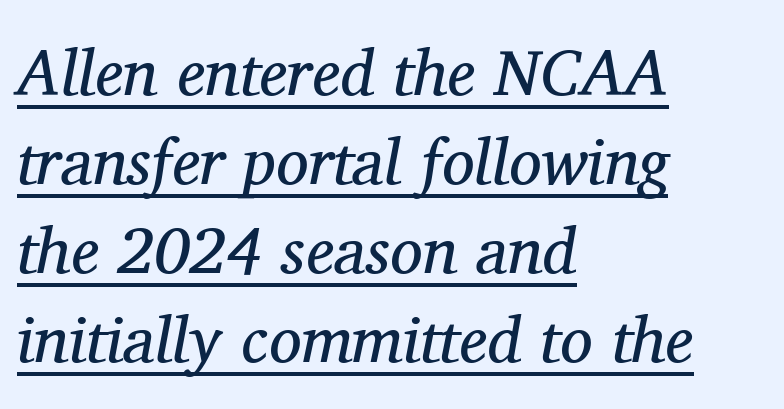
{"serif": "yes", "italic": "yes", "lean": "right", "slant_degrees": 11, "bold": "no", "weight": "regular", "width": "normal", "stroke_contrast": "medium", "x_height": "medium", "monospaced": "no", "underline": "yes", "align": "left", "line_spacing": "normal", "line_spacing_ratio": 1.37, "letter_spacing": "normal", "letter_spacing_em": 0.0, "glyph_px": 65}
